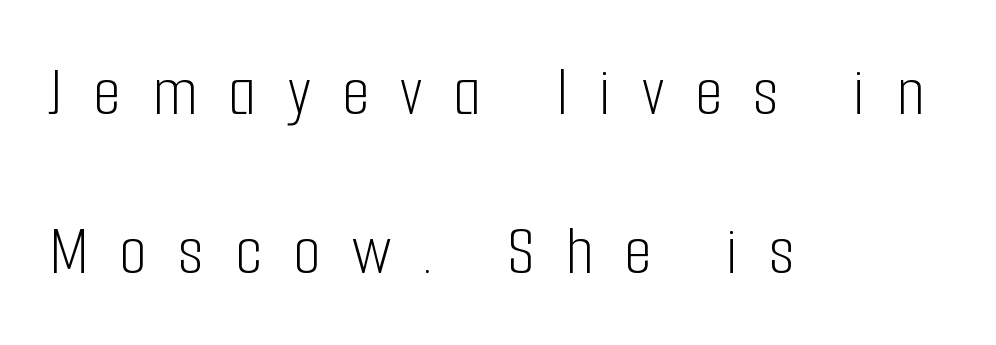
Q: Is the text bold? A: No.
Q: Is the text italic (slanted)? A: No, it is upright.
Q: Is the typeface a serif or a sans-serif typeface? A: Sans-serif.
Q: Is the text underlined? A: No.
Q: How is the paragraph aligned? A: Left-aligned.
Q: Is the spacing between letters normal or unusually wide? A: Unusually wide.
Q: Is the spacing between lines tight, normal or loose? A: Loose.
Q: Width (condensed, normal, or wide)? A: Condensed.
Q: Stroke contrast? A: Low.
Q: x-height? A: Medium.
Q: Monospaced? A: No.
